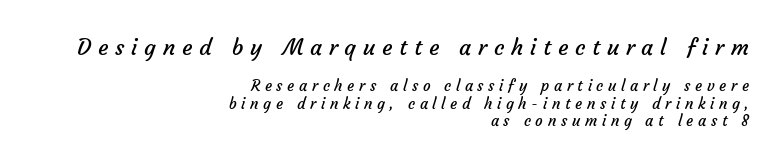
The words here are not underlined. Is the lower block the larger one? No — the upper block carries the bigger type. Heft: none added — not bold. This rendering widens character spacing well past its baseline value.
